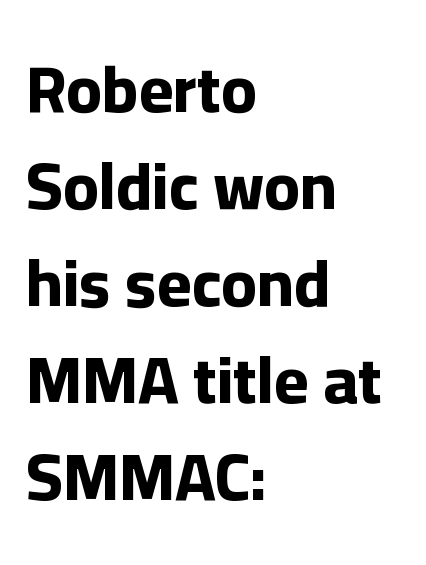
Characters remain perfectly vertical along every line. Heavy, bold letterforms. Unmarked baselines from the first word to the last. Each letter keeps its own natural width here, so spacing adapts to shape.
